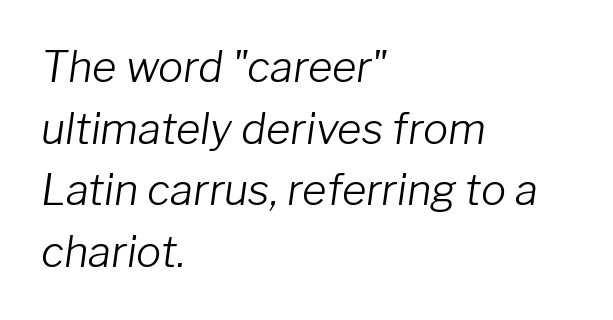
The strokes carry an ordinary text weight at most. The rendering uses natural spacing where letterforms have individual widths. Only glyphs here, with clear space below each row. Reading down the column, the eye jumps a familiar distance to each next line.
